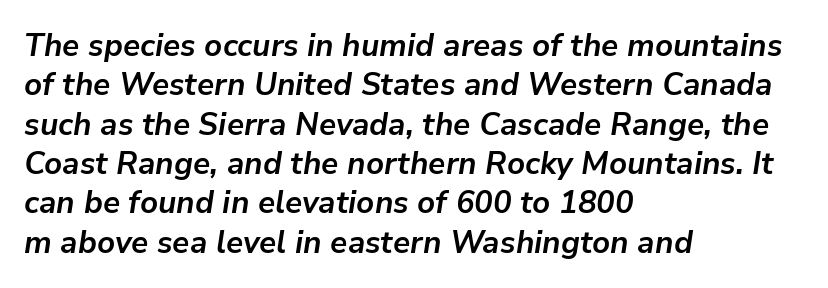
Alignment: flush left. A normal amount of white space separates one row of letters from the next. Each word holds together tightly as a unit, with standard inter-letter gaps. The string is rendered with underlining switched off.
